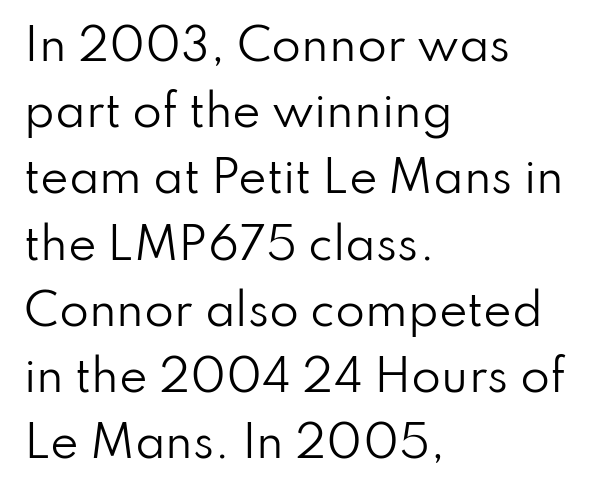
The image shows 43 px regular-weight sans-serif type, upright; set left-aligned, normal line spacing (1.54x), normal letter spacing, not underlined; low stroke contrast and a small x-height.
